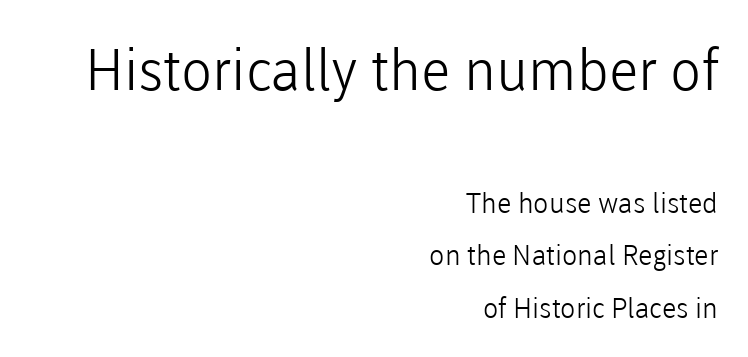
The image shows 57 px light sans-serif type, upright; set right-aligned, line spacing 1.88x, normal letter spacing, not underlined; the first (top) block is 2.04x larger; low stroke contrast and a medium x-height.
